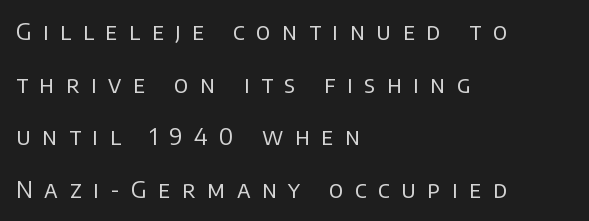
The compositor pushed each line to the left boundary. The type sits square on the baseline with zero lean. Loosely led — the rows are spread out. This rendering features lettering with no underline. The passage shown has open, widely tracked lettering throughout. No chunkiness to these letters — they're not bold.
